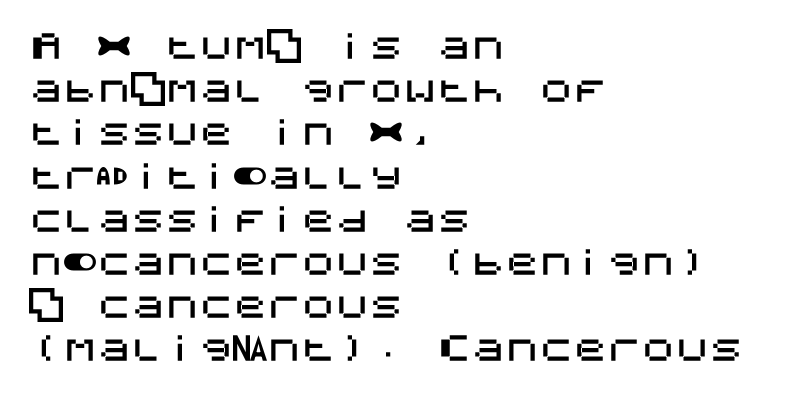
The image shows 34 px sans-serif type, upright; set left-aligned, normal line spacing (1.27x), normal letter spacing, not underlined; medium stroke contrast and a large x-height.
